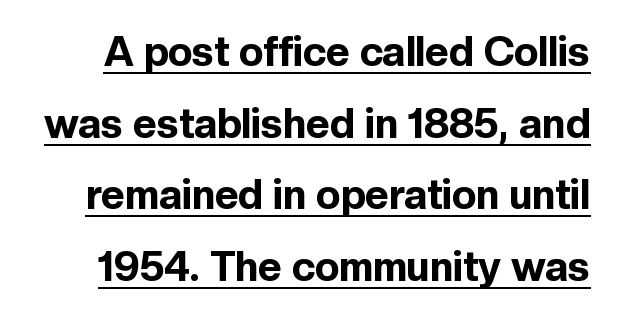
The typeface chosen for these lines omits serifs. Each glyph is drawn with heavy, bold strokes. Characters remain perfectly vertical along every line. Nobody touched the tracking dial on this one. These lines are rendered in a variable-pitch font. Descenders here cross a horizontal rule under the line.
